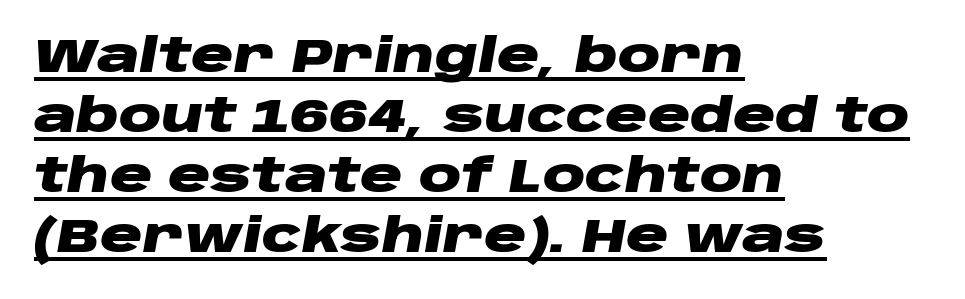
Every character sits at an angle, as italics do. In designer terms, the underline attribute is active on this setting. Bold? Absolutely — the strokes are thick and heavy. Think of a printed novel: that variable character pitch is what you see here.
